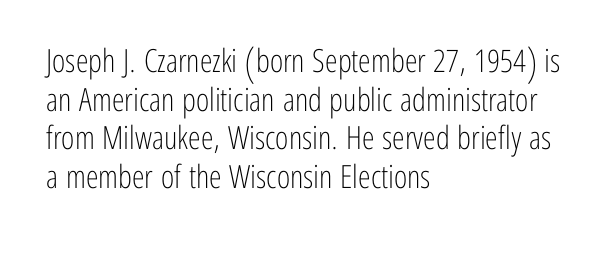
{"serif": "no", "italic": "no", "bold": "no", "weight": "light", "width": "condensed", "stroke_contrast": "low", "x_height": "medium", "monospaced": "no", "underline": "no", "align": "left", "line_spacing_ratio": 1.21, "letter_spacing": "normal", "letter_spacing_em": 0.0, "glyph_px": 32}
